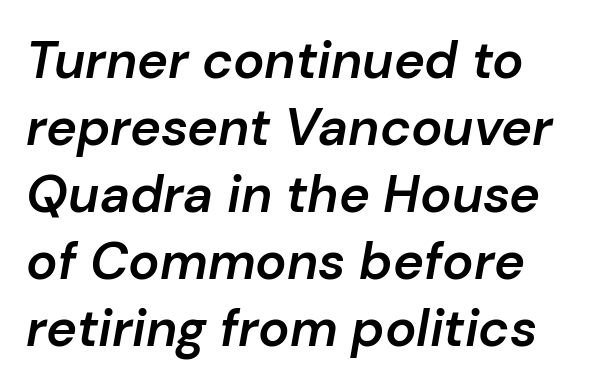
Note the varied advance widths — an 'i' is clearly narrower than an 'm'. The lines in this sample share a left origin and differ only in where they stop. Slant detected: the letters are inclined. Words float on clear page, feet unadorned. Set as a demibold, roughly 600 on the weight scale. The horizontal fit of the characters is conventional and even.
